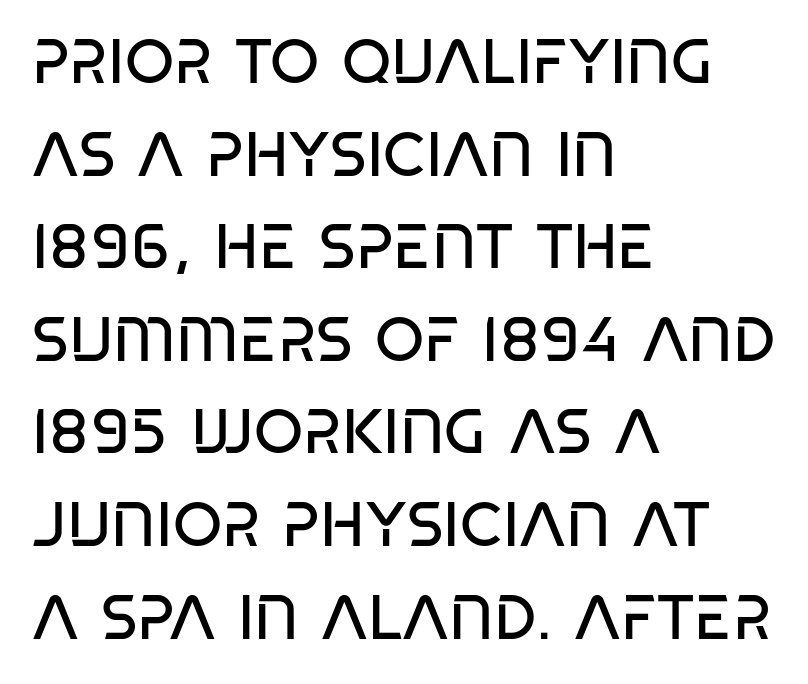
{"serif": "no", "italic": "no", "bold": "no", "weight": "regular", "width": "condensed", "stroke_contrast": "low", "x_height": "large", "monospaced": "no", "underline": "no", "align": "left", "line_spacing": "normal", "line_spacing_ratio": 1.47, "letter_spacing": "normal", "letter_spacing_em": 0.0, "glyph_px": 63}
